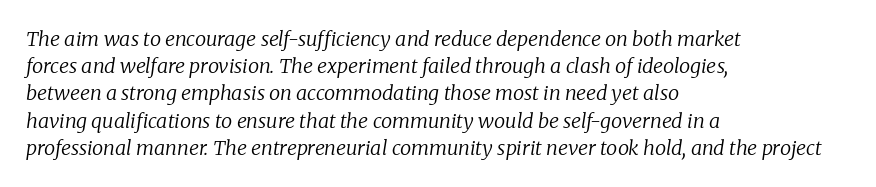
Italic? Definitely — the glyphs are oblique. Nobody touched the tracking dial on this one. Anything drawn beneath the words? Only blank space. A typesetter would call this leading conventional body-copy spacing. The cut favours lightness, reaching ordinary text weight at its darkest. These lines stack with their left ends in a neat column.
